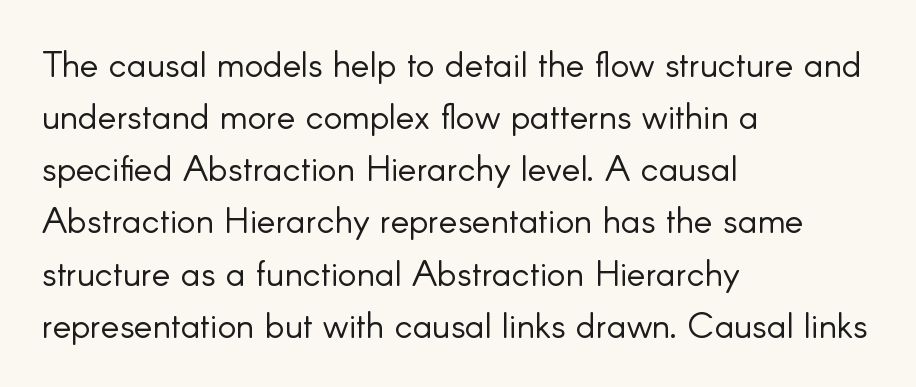
Alignment: flush left. No chunkiness to these letters — they're not bold. Descenders are the only things crossing below the line. The vertical gap from one line to the next is medium. This sample uses a sans-serif face. Spacing verdict: proportional, widths tailored to each character.
